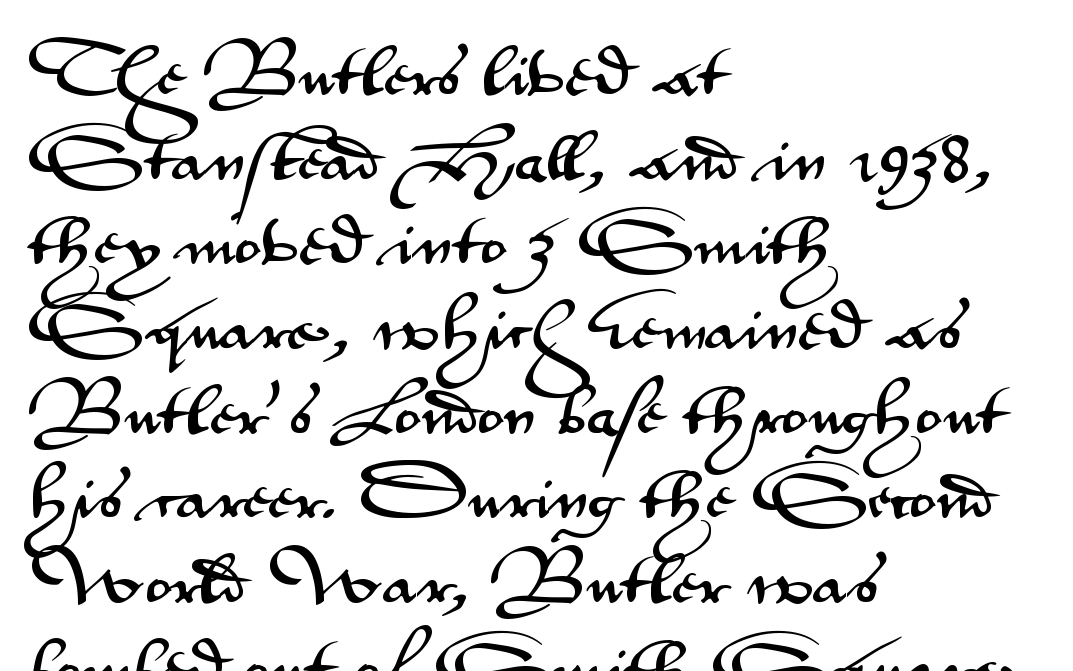
Q: Is the text italic (slanted)? A: Yes.
Q: Is the typeface a serif or a sans-serif typeface? A: Sans-serif.
Q: Is the text underlined? A: No.
Q: How is the paragraph aligned? A: Left-aligned.
Q: Is the spacing between letters normal or unusually wide? A: Normal.
Q: Is the spacing between lines tight, normal or loose? A: Normal.
Q: Width (condensed, normal, or wide)? A: Wide.
Q: Stroke contrast? A: Medium.
Q: x-height? A: Small.
Q: Monospaced? A: No.
